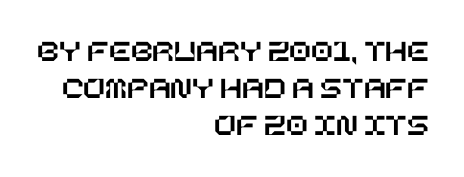
Beneath every word, the page is bare. These lines stack with their right ends in a neat column. The axis of the letterforms is exactly vertical. The tracking reads as untouched default to a designer's eye. The lines are packed closely together with very little leading.
